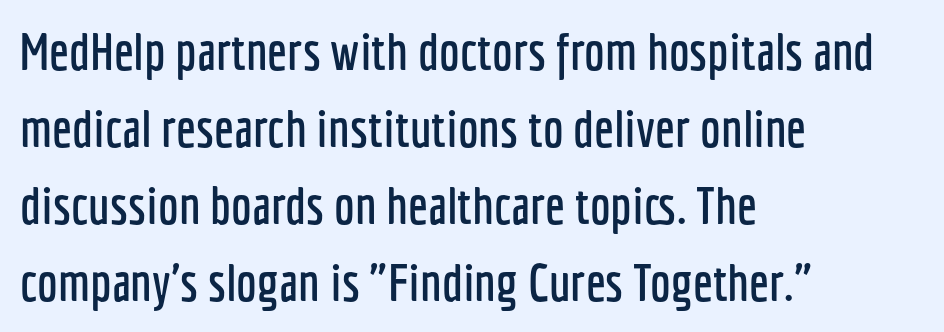
{"serif": "no", "italic": "no", "width": "condensed", "stroke_contrast": "low", "x_height": "medium", "monospaced": "no", "underline": "no", "align": "left", "line_spacing": "normal", "line_spacing_ratio": 1.48, "letter_spacing": "normal", "letter_spacing_em": 0.0, "glyph_px": 52}
